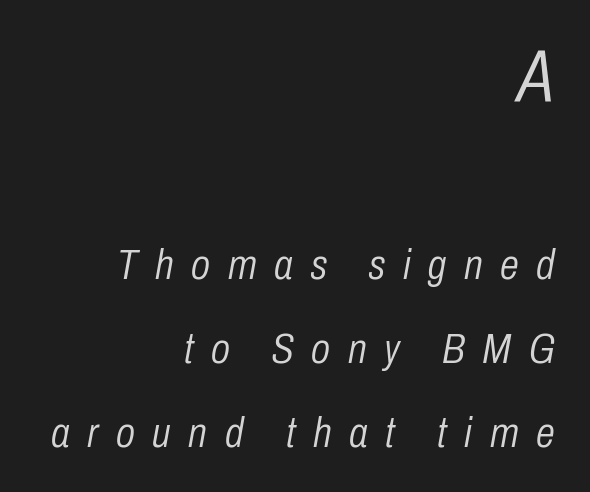
Clear beneath every line of the passage. Spacing verdict: proportional, widths tailored to each character. Is the lower block the larger one? No — the upper block carries the bigger type. This rendering widens character spacing well past its baseline value. Letters have the restrained weight of plain body copy at most.
